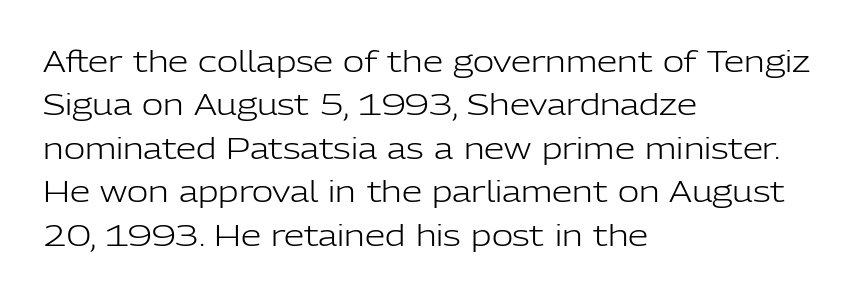
These glyphs show unthickened strokes, regular width or finer. Check where the strokes stop: nothing finishes them off — pure sans. Is this a fixed-width face? No — the glyphs have proportional, varying widths. Horizontally, the lines are justified to the leading edge only. Descenders are the only things crossing below the line.
